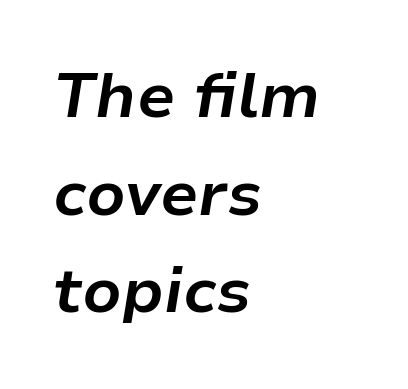
The image shows 63 px bold type, italic (leaning right); set left-aligned, normal line spacing (1.55x), normal letter spacing, not underlined; low stroke contrast and a medium x-height.
